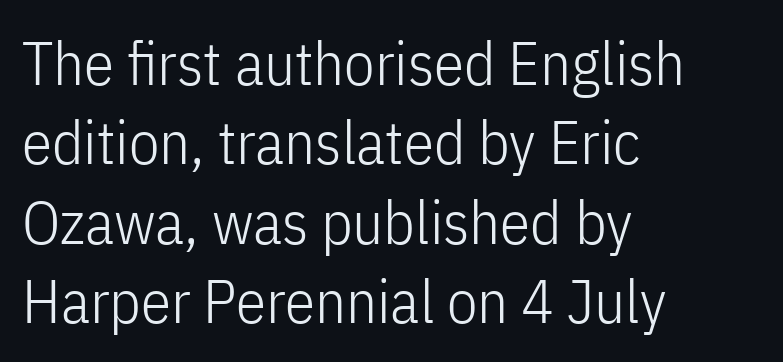
Q: Is the text bold? A: No.
Q: Is the text italic (slanted)? A: No, it is upright.
Q: Is the typeface a serif or a sans-serif typeface? A: Sans-serif.
Q: Is the text underlined? A: No.
Q: How is the paragraph aligned? A: Left-aligned.
Q: Is the spacing between letters normal or unusually wide? A: Normal.
Q: Is the spacing between lines tight, normal or loose? A: Normal.
Q: Width (condensed, normal, or wide)? A: Condensed.
Q: Stroke contrast? A: Low.
Q: x-height? A: Medium.
Q: Monospaced? A: No.
